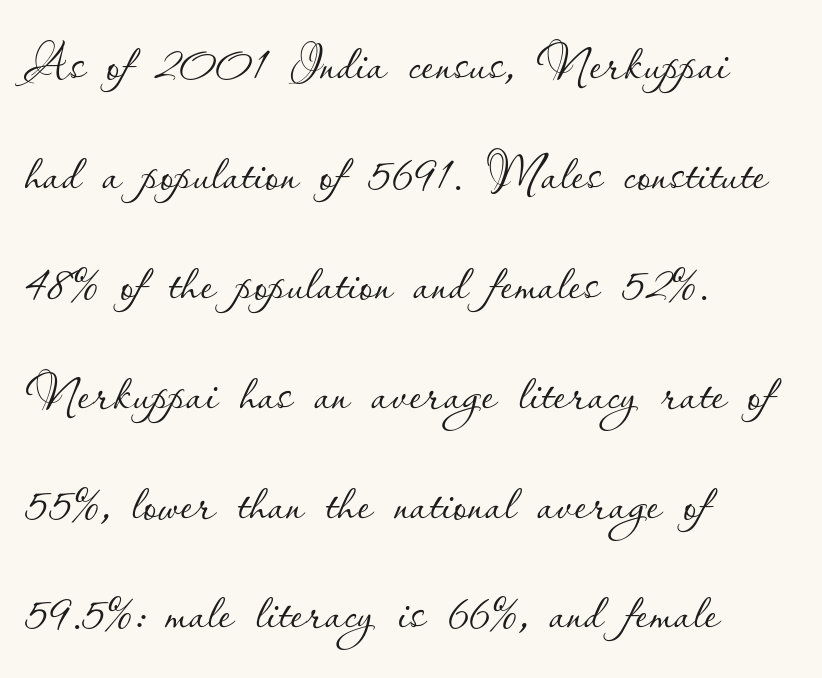
{"bold": "no", "weight": "thin", "width": "normal", "stroke_contrast": "low", "x_height": "small", "monospaced": "no", "underline": "no", "align": "left", "line_spacing": "normal", "line_spacing_ratio": 1.57, "letter_spacing": "normal", "letter_spacing_em": 0.0, "glyph_px": 70}
